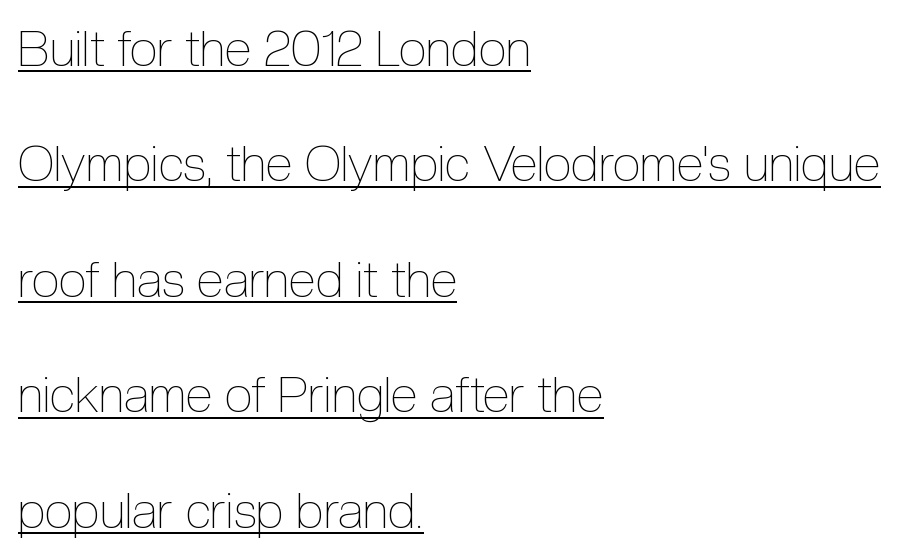
{"italic": "no", "bold": "no", "weight": "thin", "width": "condensed", "x_height": "medium", "monospaced": "no", "underline": "yes", "align": "left", "line_spacing": "loose", "line_spacing_ratio": 2.31, "letter_spacing": "normal", "letter_spacing_em": 0.0, "glyph_px": 50}
